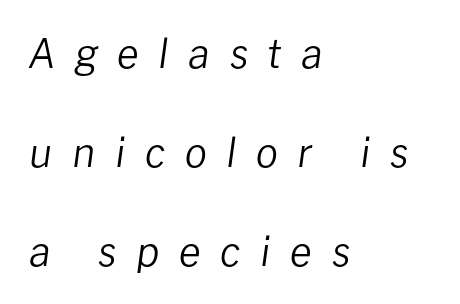
Reading down the column, the eye jumps a long way to each next line. Compared with a centered layout, this one pins lines to the left instead. This is not heavy type; no bold has been used. The letters are spread apart with noticeably loose tracking. Just letters on the line, the space beneath them empty.
